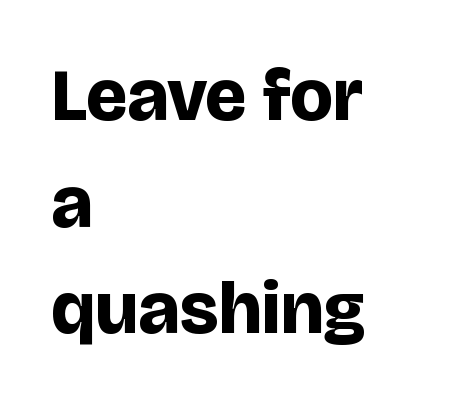
The image shows 74 px bold sans-serif type, upright; set left-aligned, normal line spacing (1.44x), normal letter spacing, not underlined; low stroke contrast and a large x-height.
